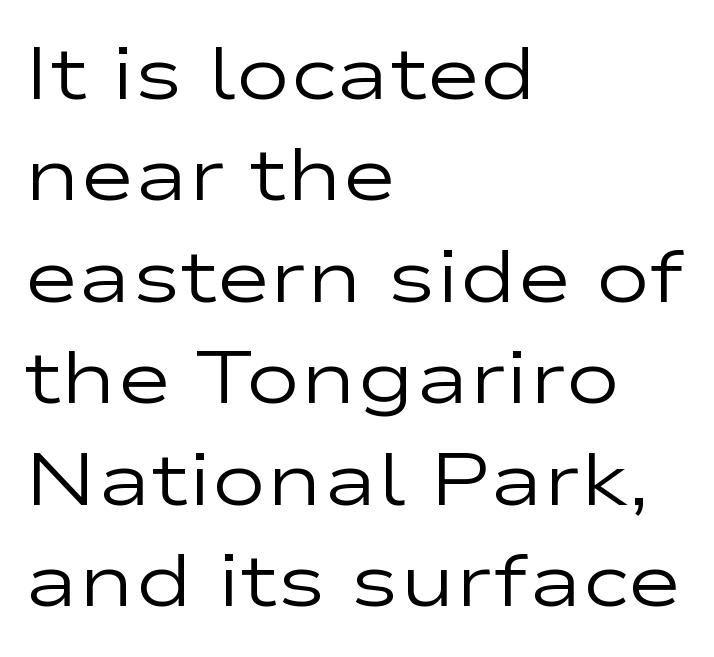
The image shows 74 px regular-weight, wide sans-serif type, upright; set left-aligned, normal line spacing (1.37x), normal letter spacing, not underlined; low stroke contrast and a medium x-height.
